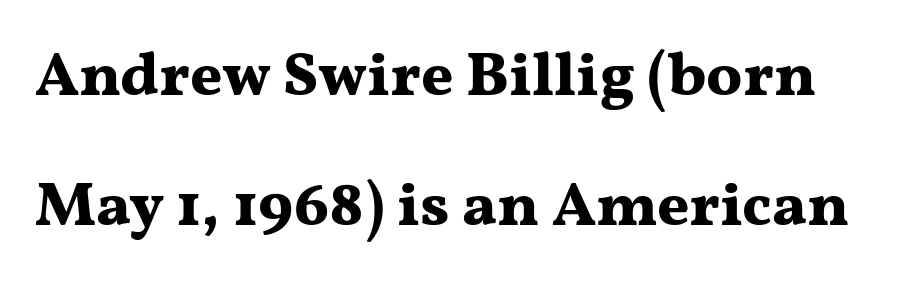
The image shows 62 px bold, wide serif type, upright; set loose line spacing (2.09x), normal letter spacing, not underlined; medium stroke contrast and a medium x-height.
